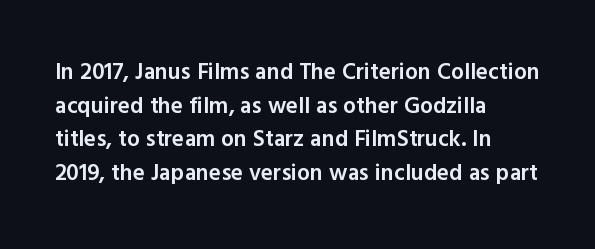
The image shows 23 px text type, upright; set left-aligned, normal line spacing (1.46x), normal letter spacing, not underlined.
